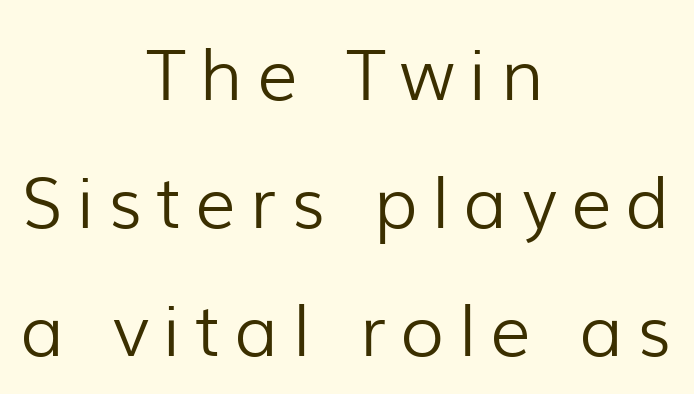
Descender tails drop into unmarked territory. Are there feet on the stems? There aren't — it's a sans. Designer's note — italics off, roman on. Both edges are ragged and mirror each other, which tells us the setting is centered. The letters advance in unequal steps, a hallmark of proportional type.
